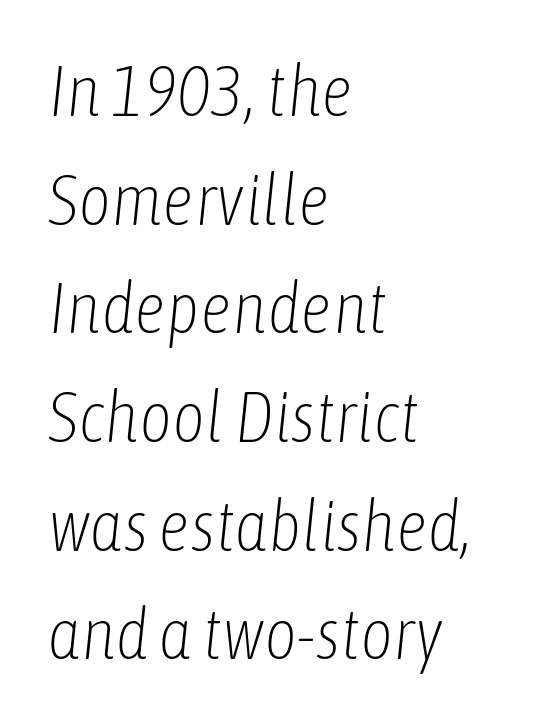
The image shows 71 px light, condensed type, italic (leaning right); set left-aligned, normal line spacing (1.53x), normal letter spacing, not underlined; low stroke contrast and a medium x-height.
